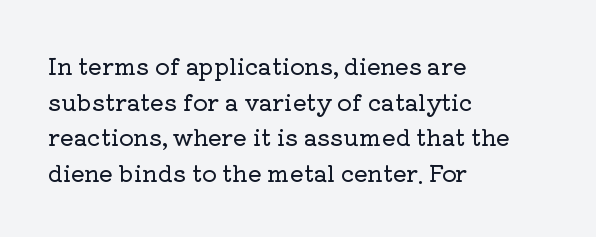
Every row of glyphs begins at an identical x-position on the left. The passage shown has conventional tracking throughout. A typesetter would mark this as roman, not italic. Letters rest on an invisible, unmarked baseline. In terms of leading, this rendering sits right in the middle.
